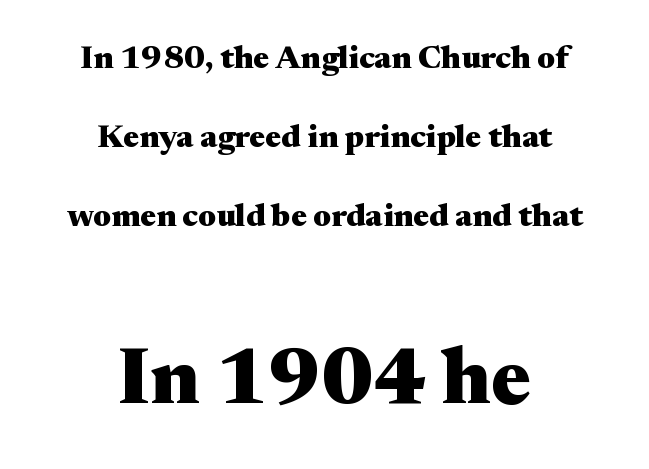
Notice how the passage keeps no hard edge, just a central spine. Each word holds together tightly as a unit, with standard inter-letter gaps. The space beneath each line is pristine and unruled. Vertically, the passage feels expansive, rows floating well apart.
